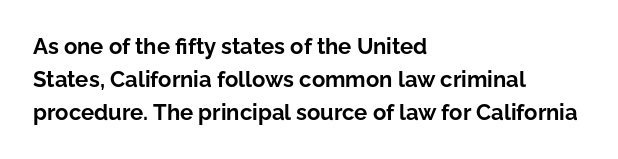
You'd pick this weight for a headline — it's a proper bold. The lettering holds an erect, upright posture throughout. Glance below the letters and you will spot only blank space. Layout note: lines flush left. Characters follow at the spacing the type designer built in. These lines sit exactly where default settings would place them.
